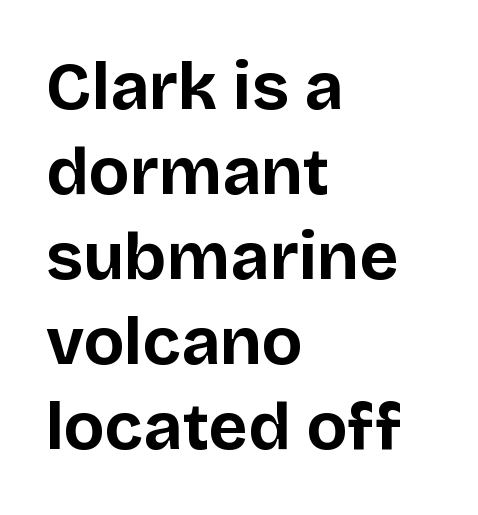
The image shows 67 px bold sans-serif type, upright; set left-aligned, normal line spacing (1.27x), normal letter spacing, not underlined; low stroke contrast and a large x-height.
